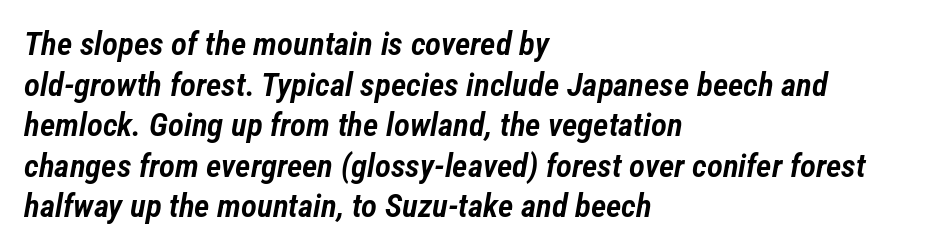
A typesetter would call this proportional, since set widths differ per character. The gap between lines stays unmarked. On the weight axis this lands at semibold, roughly 600. The glyphs look as if they've been sheared to an angle. The lines in this sample share a left origin and differ only in where they stop.
